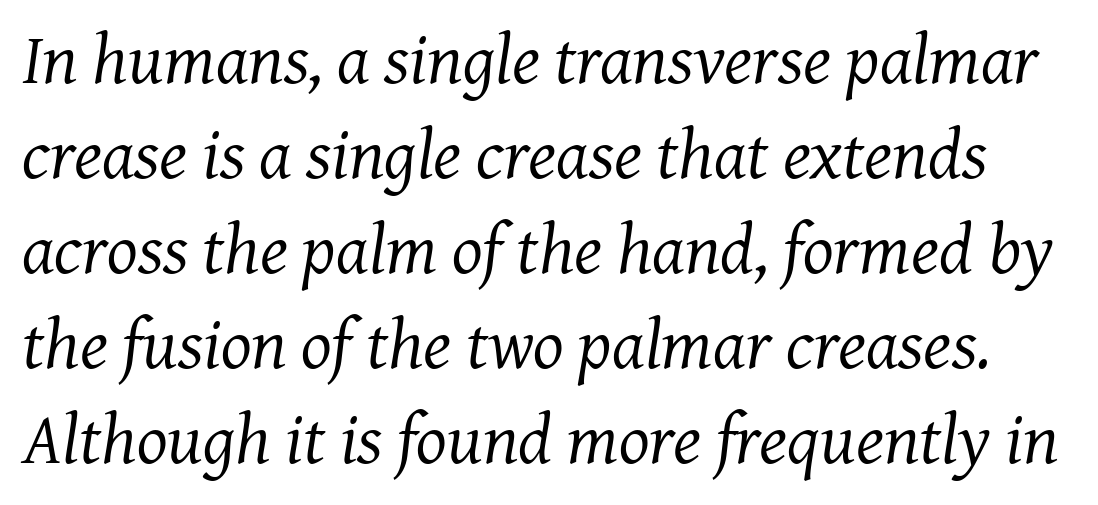
Q: Is the text bold? A: No.
Q: Is the text italic (slanted)? A: Yes, it leans right by about 7 degrees.
Q: Is the typeface a serif or a sans-serif typeface? A: Serif.
Q: Is the text underlined? A: No.
Q: Is the spacing between letters normal or unusually wide? A: Normal.
Q: Is the spacing between lines tight, normal or loose? A: Normal.
Q: Width (condensed, normal, or wide)? A: Normal.
Q: Stroke contrast? A: Medium.
Q: x-height? A: Medium.
Q: Monospaced? A: No.
